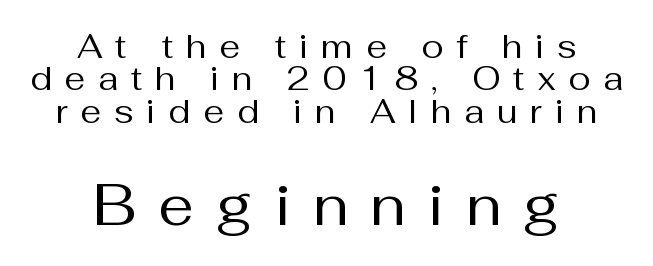
{"serif": "no", "italic": "no", "bold": "no", "weight": "regular", "width": "normal", "stroke_contrast": "medium", "x_height": "medium", "monospaced": "no", "underline": "no", "align": "center", "line_spacing": "tight", "line_spacing_ratio": 0.98, "letter_spacing": "wide", "letter_spacing_em": 0.39, "larger_block": "second", "size_ratio": 1.73, "glyph_px": 57}
